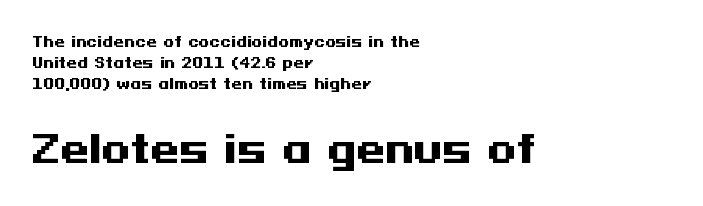
The image shows 37 px heavy, wide sans-serif type, upright; set left-aligned, normal line spacing (1.51x), normal letter spacing, not underlined; the second (bottom) block is 2.64x larger; medium stroke contrast and a medium x-height.
